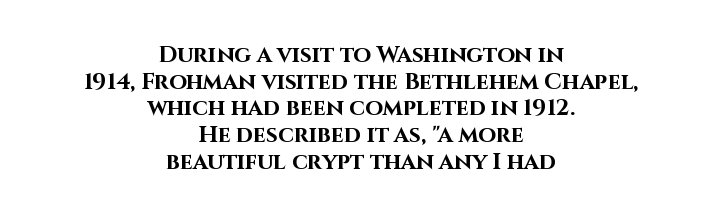
{"italic": "no", "bold": "yes", "underline": "no", "align": "center", "line_spacing_ratio": 1.16, "letter_spacing": "normal", "letter_spacing_em": 0.0, "glyph_px": 23}
